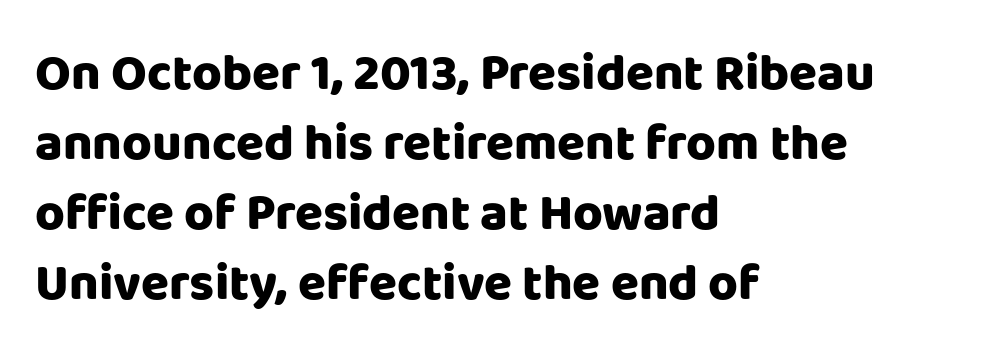
{"serif": "no", "italic": "no", "bold": "yes", "weight": "heavy", "width": "normal", "stroke_contrast": "low", "x_height": "large", "monospaced": "no", "underline": "no", "align": "left", "line_spacing": "normal", "line_spacing_ratio": 1.37, "letter_spacing": "normal", "letter_spacing_em": 0.0, "glyph_px": 51}
